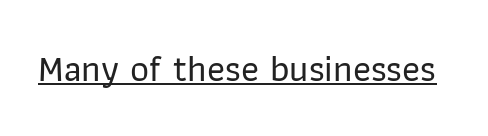
The image shows 37 px sans-serif type, upright; set normal letter spacing, underlined; low stroke contrast and a medium x-height.
